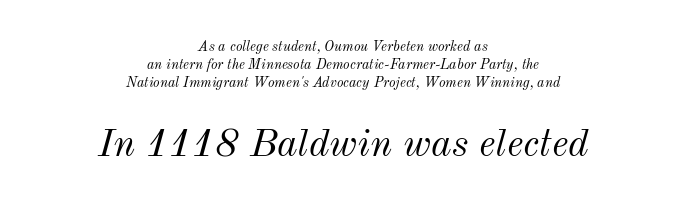
Does extra space separate the letters? No, they use regular spacing. The rendering uses natural spacing where letterforms have individual widths. Typesetter's note — lower block bumped up in size, upper block left smaller. The whitespace from short lines is split evenly between both sides. Letters have the restrained weight of plain body copy at most. The letters are slanted; this is an italic face.
